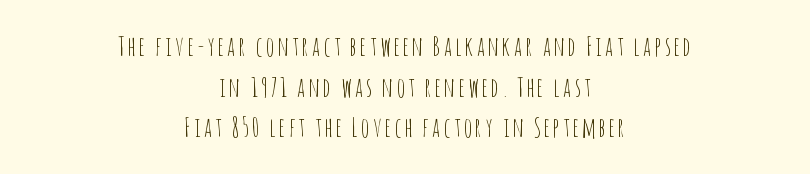
A quiet, ordinary-to-light weight characterises the typeface. Each line is balanced around a shared central axis. Is there much room between lines? A standard amount, neither cramped nor airy. The baseline area is clear. Upright lettering throughout.
